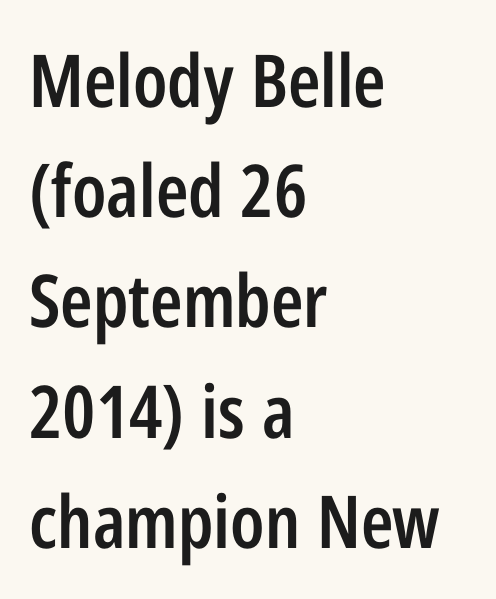
The image shows 73 px semibold, condensed sans-serif type, upright; set left-aligned, normal line spacing (1.51x), normal letter spacing, not underlined; low stroke contrast and a medium x-height.
